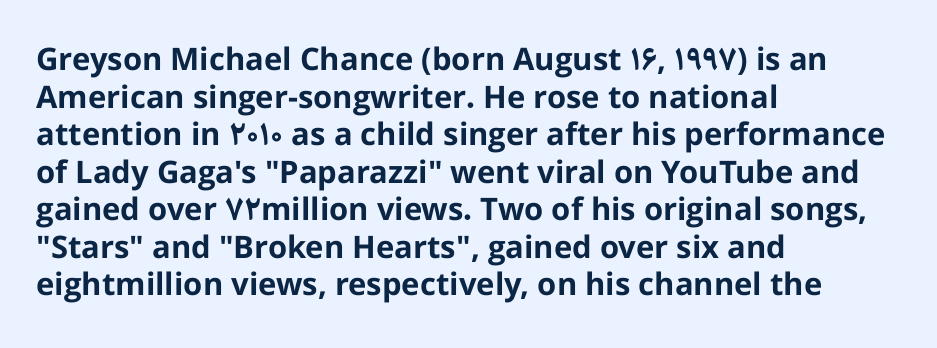
The image shows 31 px bold sans-serif type, upright; set left-aligned, line spacing 1.21x, normal letter spacing, not underlined; low stroke contrast and a medium x-height.
